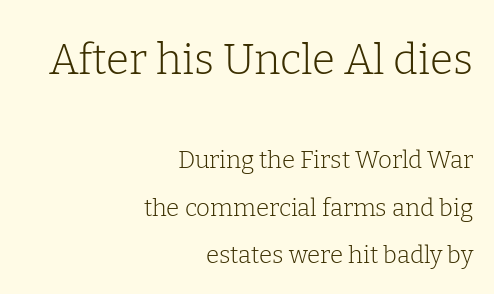
The image shows 42 px light serif type, upright; set right-aligned, loose line spacing (1.97x), normal letter spacing, not underlined; the first (top) block is 1.75x larger; low stroke contrast and a medium x-height.
